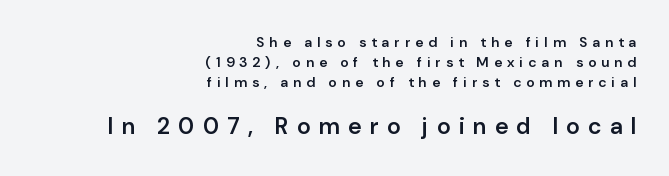
Q: Is the text bold? A: Semi-bold.
Q: Is the text italic (slanted)? A: No, it is upright.
Q: Is the text underlined? A: No.
Q: How is the paragraph aligned? A: Right-aligned.
Q: Is the spacing between letters normal or unusually wide? A: Unusually wide.
Q: Is the spacing between lines tight, normal or loose? A: Normal.
Q: Which block of text is set in a larger size, the first (top) or the second (bottom)? A: The second (bottom) one.
